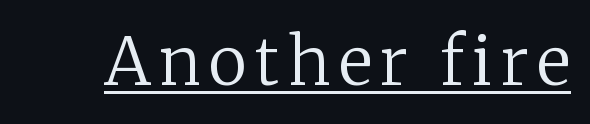
Nope, not italic — everything's standing straight. Notice how a bar underscores the lettering throughout. Little horizontal feet cap the strokes, marking this as serif type. The letters look calm and open, with moderate or lighter stems. The rendering uses natural spacing where letterforms have individual widths.
